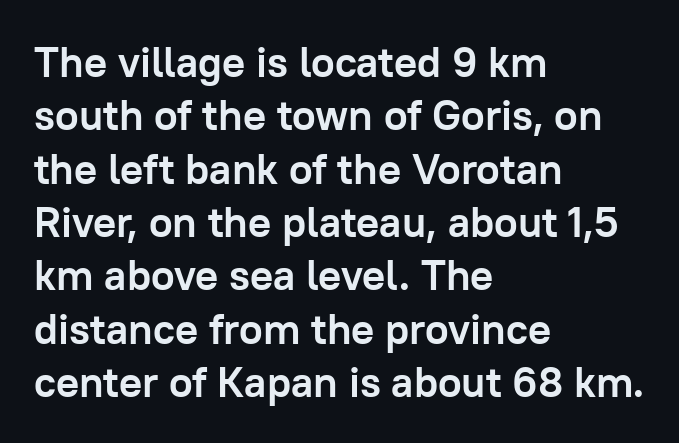
The image shows 43 px semibold sans-serif type, upright; set left-aligned, line spacing 1.24x, normal letter spacing, not underlined; low stroke contrast and a medium x-height.
